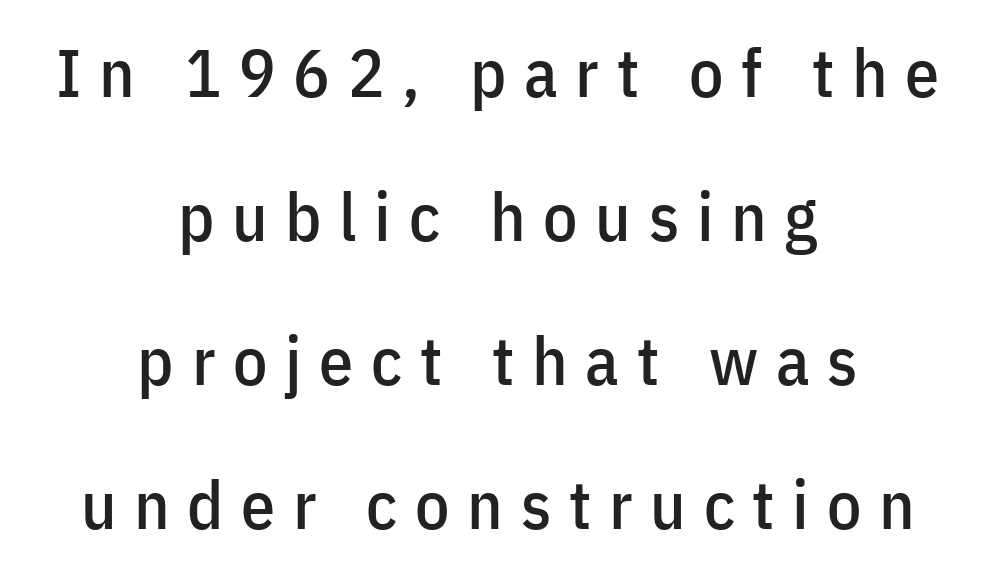
{"serif": "no", "italic": "no", "width": "condensed", "stroke_contrast": "low", "x_height": "medium", "monospaced": "no", "underline": "no", "align": "center", "line_spacing": "loose", "line_spacing_ratio": 2.12, "letter_spacing": "wide", "letter_spacing_em": 0.26, "glyph_px": 68}
